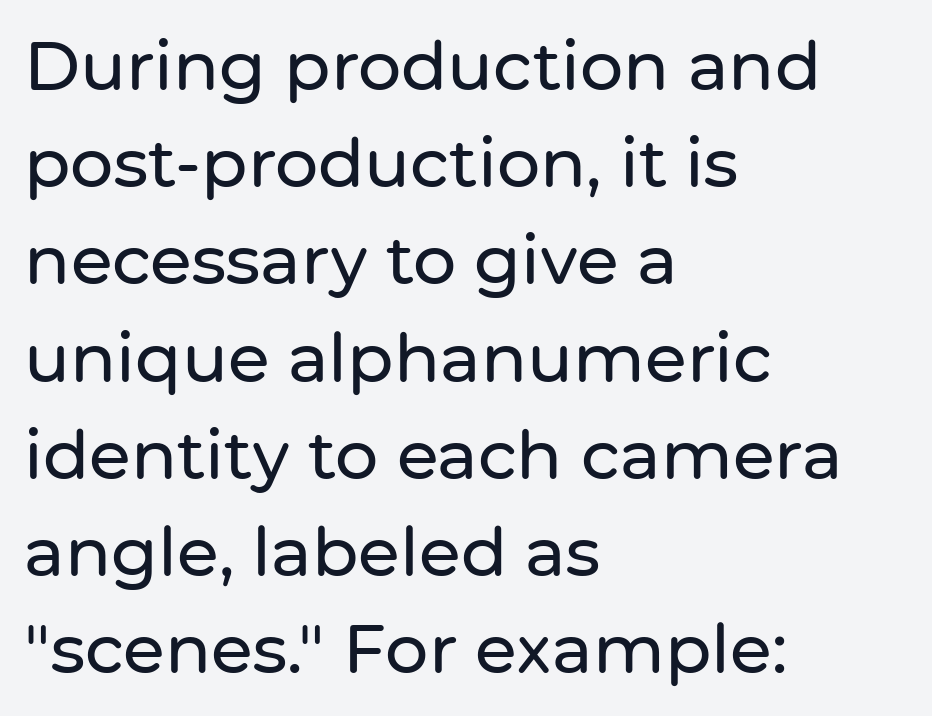
Lines of text with bare space underneath. Nope, not italic — everything's standing straight. Spacing verdict: proportional, widths tailored to each character. The passage shown has conventional tracking throughout.
